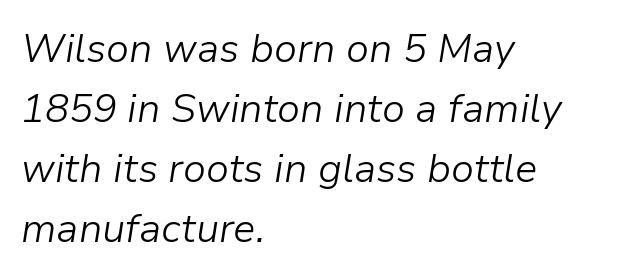
{"italic": "yes", "lean": "right", "slant_degrees": 9, "bold": "no", "weight": "light", "width": "normal", "stroke_contrast": "low", "x_height": "medium", "monospaced": "no", "underline": "no", "align": "left", "line_spacing": "normal", "line_spacing_ratio": 1.5, "letter_spacing": "normal", "letter_spacing_em": 0.0, "glyph_px": 40}
